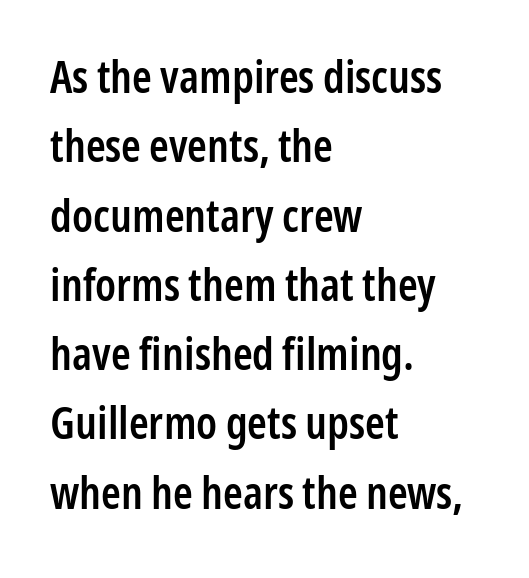
{"serif": "no", "italic": "no", "bold": "semi", "weight": "semibold", "width": "condensed", "stroke_contrast": "low", "x_height": "medium", "monospaced": "no", "underline": "no", "align": "left", "line_spacing": "normal", "line_spacing_ratio": 1.54, "letter_spacing": "normal", "letter_spacing_em": 0.0, "glyph_px": 45}
